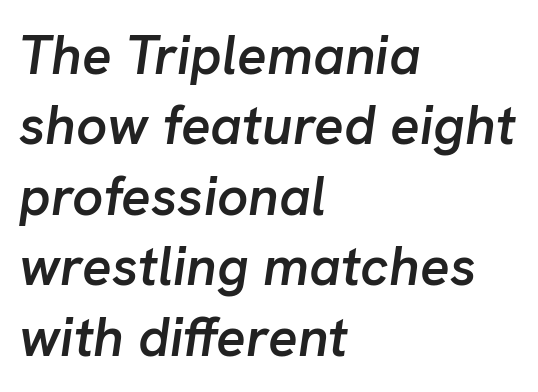
The image shows 55 px semibold type, italic (leaning right); set left-aligned, normal line spacing (1.28x), normal letter spacing, not underlined; low stroke contrast and a medium x-height.
